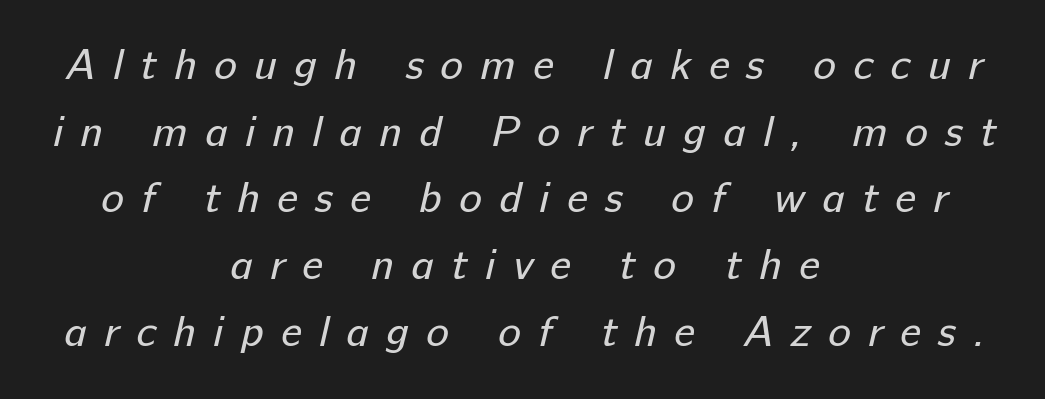
{"serif": "no", "bold": "no", "weight": "regular", "width": "normal", "stroke_contrast": "low", "x_height": "medium", "monospaced": "no", "underline": "no", "align": "center", "line_spacing": "normal", "line_spacing_ratio": 1.55, "letter_spacing": "wide", "letter_spacing_em": 0.4, "glyph_px": 43}
